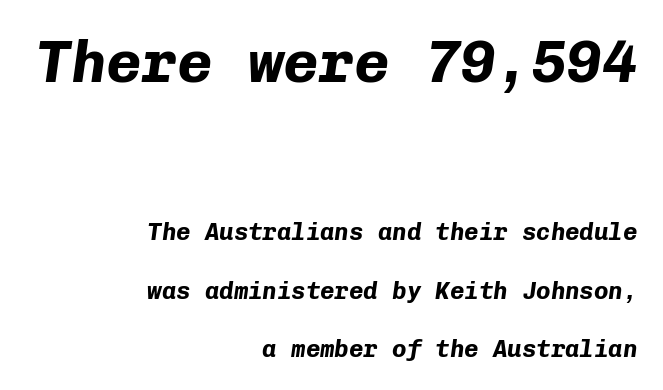
The image shows 59 px bold type, italic (leaning right), monospaced; set right-aligned, loose line spacing (2.44x), normal letter spacing, not underlined; the first (top) block is 2.46x larger; low stroke contrast and a medium x-height.
